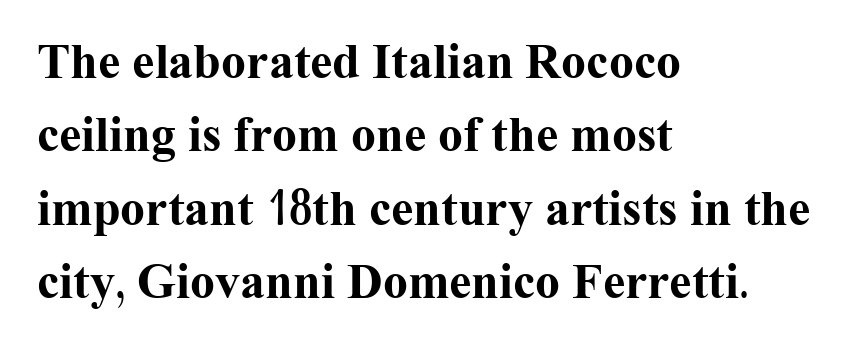
Q: Is the text bold? A: Yes.
Q: Is the text italic (slanted)? A: No, it is upright.
Q: Is the typeface a serif or a sans-serif typeface? A: Serif.
Q: Is the text underlined? A: No.
Q: How is the paragraph aligned? A: Left-aligned.
Q: Is the spacing between letters normal or unusually wide? A: Normal.
Q: Is the spacing between lines tight, normal or loose? A: Normal.
Q: Width (condensed, normal, or wide)? A: Normal.
Q: Stroke contrast? A: Medium.
Q: x-height? A: Medium.
Q: Monospaced? A: No.
